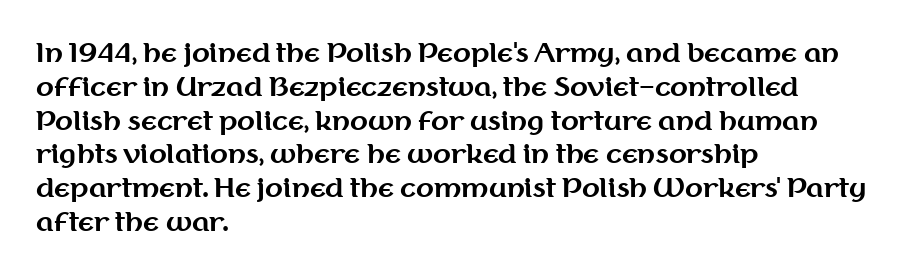
The image shows 26 px bold type, upright; set left-aligned, normal line spacing (1.3x), normal letter spacing, not underlined.
